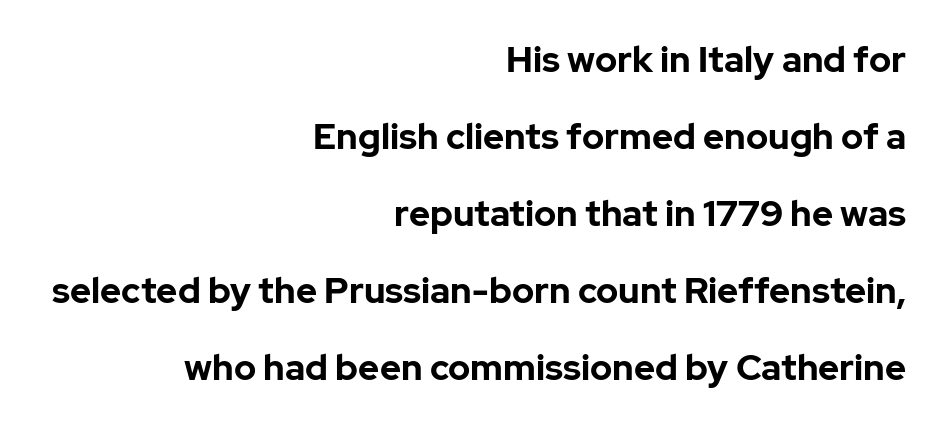
The image shows 36 px bold sans-serif type, upright; set right-aligned, loose line spacing (2.14x), normal letter spacing, not underlined; low stroke contrast and a medium x-height.
